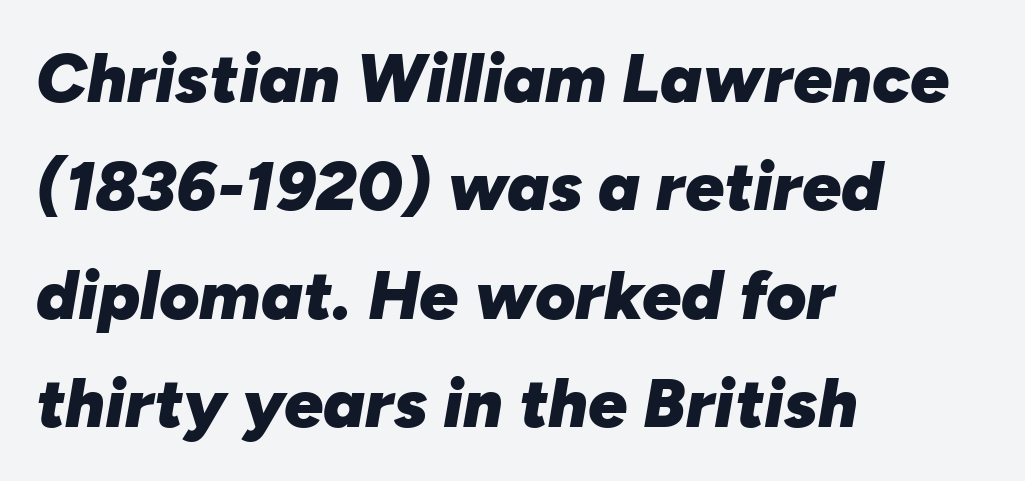
The image shows 69 px heavy type, italic (leaning right); set left-aligned, normal line spacing (1.57x), normal letter spacing, not underlined; low stroke contrast and a medium x-height.
